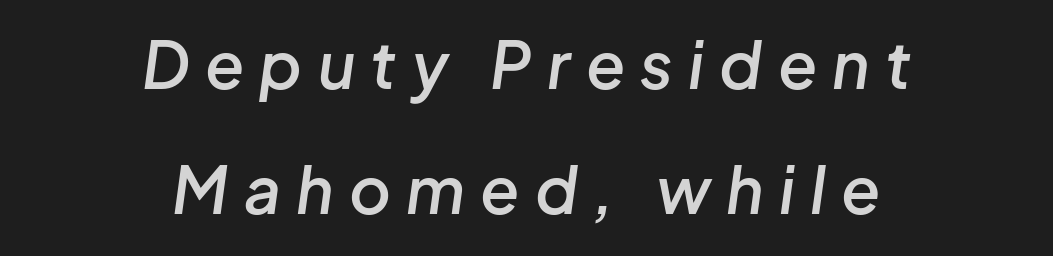
A bit beefed up — I'd call it semibold rather than bold. Each letter keeps its own natural width here, so spacing adapts to shape. Successive baselines arrive slowly, with a big drop between each. Descender tails drop into unmarked territory. Caption: multi-line text, centered on the measure.
